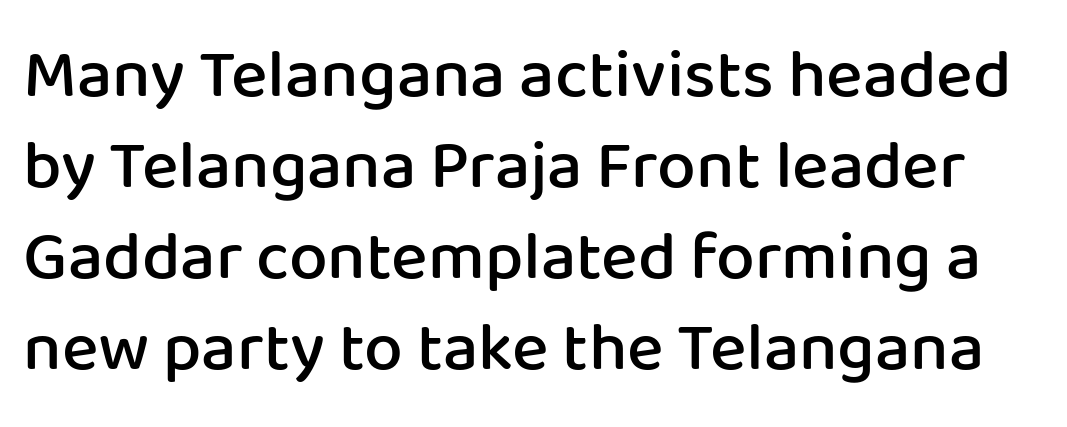
The image shows 69 px semibold sans-serif type, upright; set normal line spacing (1.32x), normal letter spacing, not underlined; low stroke contrast and a medium x-height.
